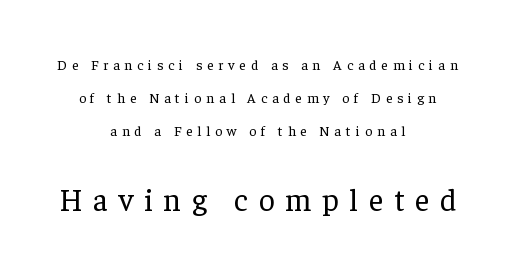
The image shows 31 px regular-weight serif type, upright; set centered, loose line spacing (2.34x), unusually wide letter spacing (+0.35 em), not underlined; the second (bottom) block is 2.21x larger; low stroke contrast and a medium x-height.
